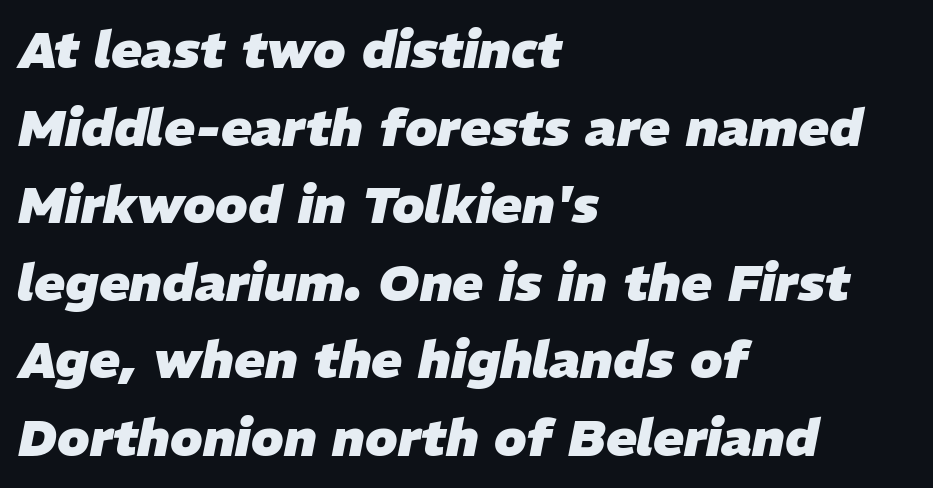
A typesetter would call this zero additional tracking. The vertical gap from one line to the next is medium. This sample is left-justified, so line endings fall wherever the words run out. The letters advance in unequal steps, a hallmark of proportional type. The string is rendered with underlining switched off. This is oblique type, the kind used for emphasis or titles.
